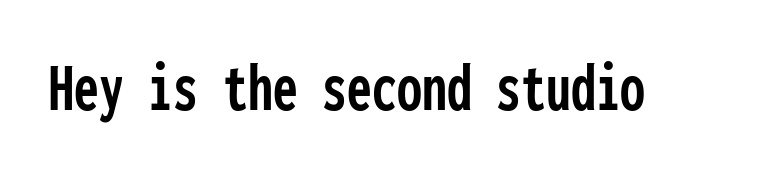
Do the characters align in a grid? Yes, the font is monospaced. The text was rendered using a sans face with plain stroke endings. The area under the type is left untouched. The face used here is rendered with its standard letterfit. When letters stand straight like this, we call the style roman or upright.
